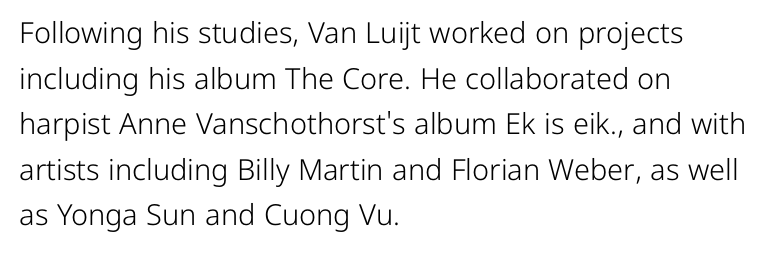
{"serif": "no", "italic": "no", "bold": "no", "weight": "light", "width": "normal", "stroke_contrast": "low", "x_height": "medium", "monospaced": "no", "underline": "no", "align": "left", "line_spacing": "normal", "line_spacing_ratio": 1.57, "letter_spacing": "normal", "letter_spacing_em": 0.0, "glyph_px": 29}
